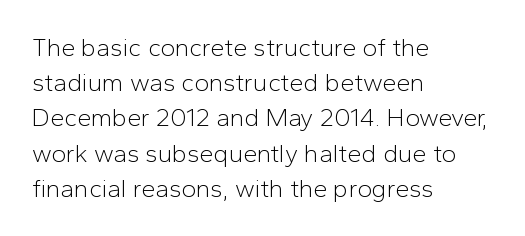
Weight: not bold — regular or lighter. Summary of vertical rhythm: regular, with standard interline spacing. Italic? Not at all — the glyphs are vertical. Words appear dense and cohesive because spacing is normal. Glance below the letters and you will spot only blank space.
